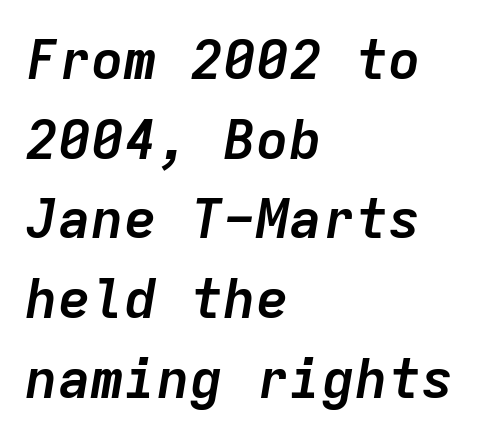
Q: Is the text bold? A: Yes.
Q: Is the text italic (slanted)? A: Yes, it leans right by about 9 degrees.
Q: Is the text underlined? A: No.
Q: How is the paragraph aligned? A: Left-aligned.
Q: Is the spacing between letters normal or unusually wide? A: Normal.
Q: Is the spacing between lines tight, normal or loose? A: Normal.
Q: Width (condensed, normal, or wide)? A: Normal.
Q: Stroke contrast? A: Low.
Q: x-height? A: Medium.
Q: Monospaced? A: Yes.
